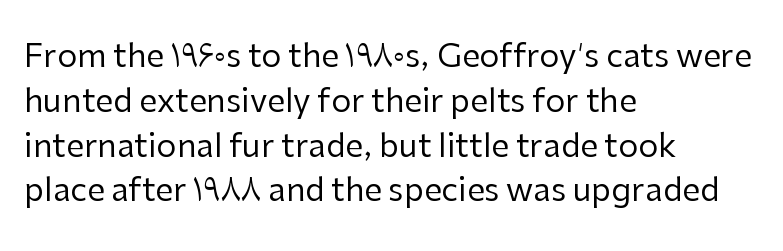
The image shows 32 px regular-weight sans-serif type, upright; set left-aligned, normal line spacing (1.4x), normal letter spacing, not underlined; low stroke contrast and a medium x-height.
